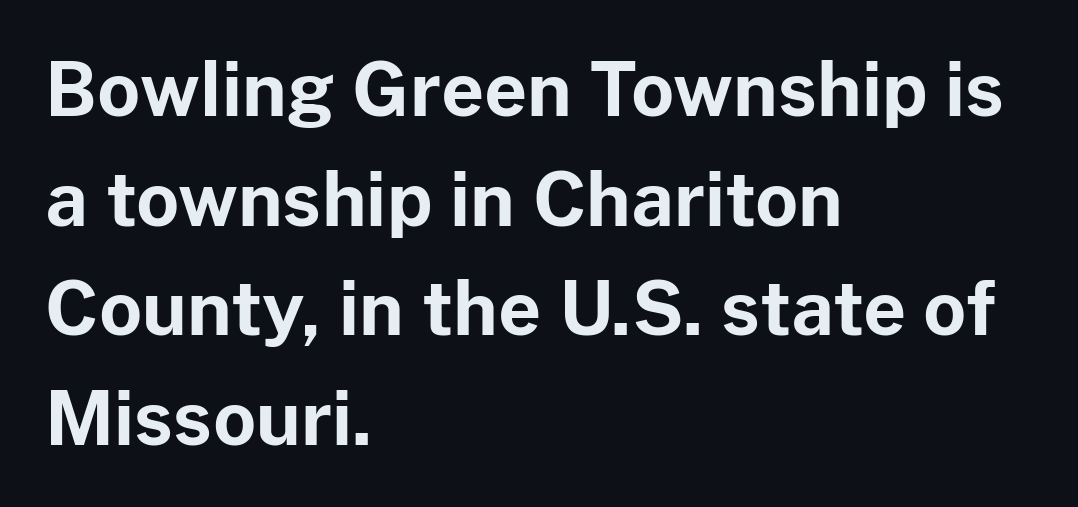
The image shows 74 px bold sans-serif type, upright; set left-aligned, normal line spacing (1.48x), normal letter spacing, not underlined; low stroke contrast and a medium x-height.
